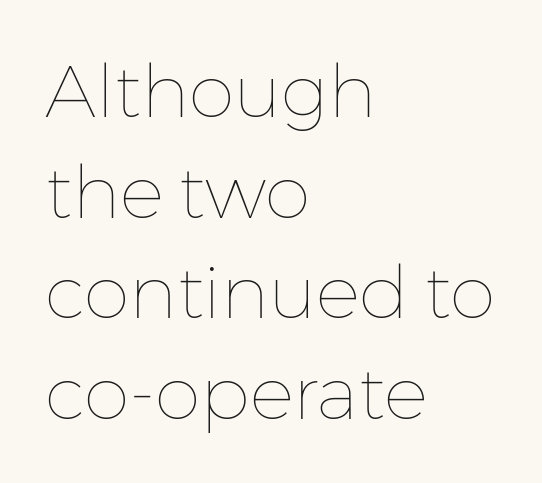
Glance below the letters and you will spot only blank space. Every character sits straight up, as roman type does. Stems and bowls with no extra thickness — not bold. A student would call this left alignment; a typographer would say flush left, rag right. Each letter keeps its own natural width here, so spacing adapts to shape. Vertical spacing — default.
